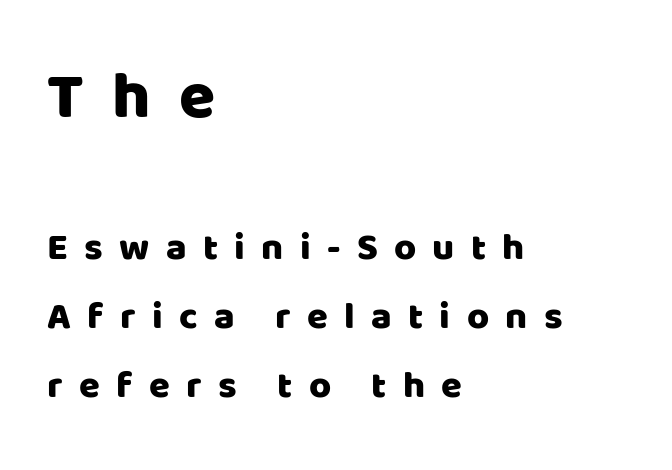
The image shows 66 px sans-serif type, upright; set left-aligned, line spacing 1.81x, unusually wide letter spacing (+0.43 em), not underlined; the first (top) block is 1.74x larger; low stroke contrast and a large x-height.
